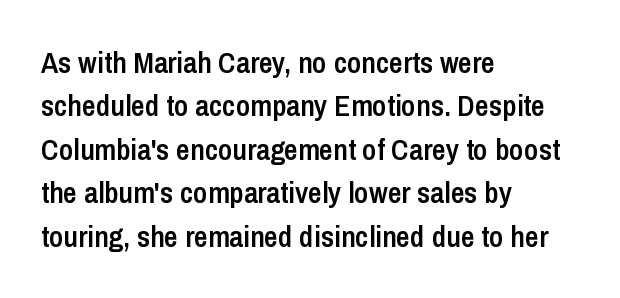
In terms of leading, this rendering sits right in the middle. A fair bit of extra ink — the face is semibold, not bold. Rendered with straight, roman letterforms. Note the varied advance widths — an 'i' is clearly narrower than an 'm'.
